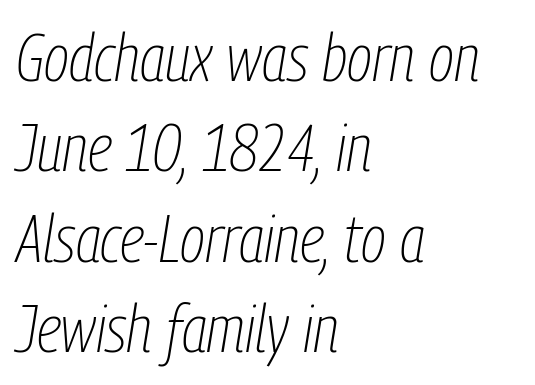
Q: Is the text bold? A: No.
Q: Is the text italic (slanted)? A: Yes, it leans right by about 9 degrees.
Q: Is the text underlined? A: No.
Q: How is the paragraph aligned? A: Left-aligned.
Q: Is the spacing between letters normal or unusually wide? A: Normal.
Q: Is the spacing between lines tight, normal or loose? A: Normal.
Q: Width (condensed, normal, or wide)? A: Condensed.
Q: Stroke contrast? A: Low.
Q: x-height? A: Medium.
Q: Monospaced? A: No.
